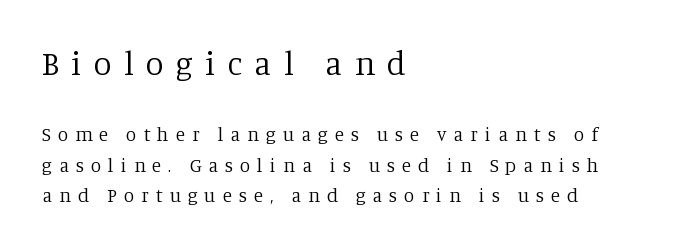
The image shows 33 px regular-weight serif type, upright; set left-aligned, normal line spacing (1.62x), unusually wide letter spacing (+0.37 em), not underlined; the first (top) block is 1.74x larger; low stroke contrast and a large x-height.
